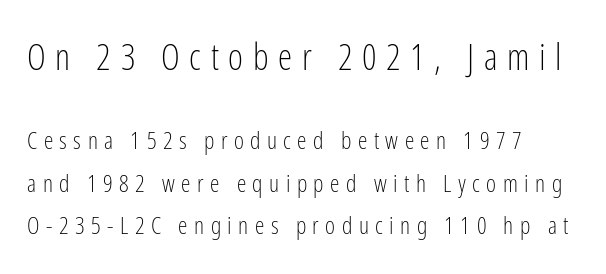
Q: Is the text bold? A: No.
Q: Is the text italic (slanted)? A: No, it is upright.
Q: Is the typeface a serif or a sans-serif typeface? A: Sans-serif.
Q: Is the text underlined? A: No.
Q: How is the paragraph aligned? A: Left-aligned.
Q: Is the spacing between letters normal or unusually wide? A: Unusually wide.
Q: Which block of text is set in a larger size, the first (top) or the second (bottom)? A: The first (top) one.
Q: Width (condensed, normal, or wide)? A: Condensed.
Q: Stroke contrast? A: Low.
Q: x-height? A: Medium.
Q: Monospaced? A: No.
